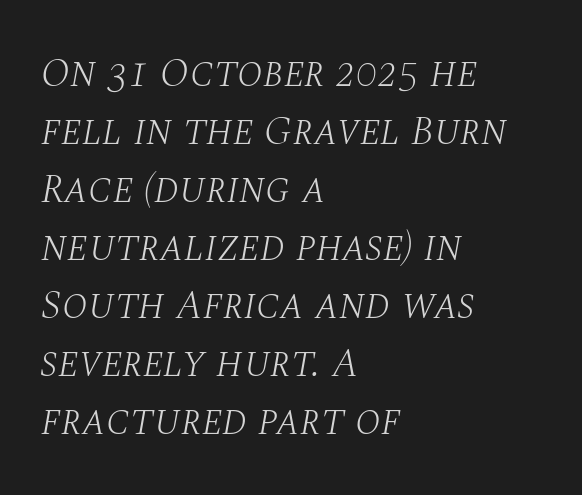
Q: Is the text bold? A: No.
Q: Is the text italic (slanted)? A: Yes, it leans right by about 10 degrees.
Q: Is the typeface a serif or a sans-serif typeface? A: Serif.
Q: Is the text underlined? A: No.
Q: How is the paragraph aligned? A: Left-aligned.
Q: Is the spacing between letters normal or unusually wide? A: Normal.
Q: Is the spacing between lines tight, normal or loose? A: Normal.
Q: Width (condensed, normal, or wide)? A: Normal.
Q: Stroke contrast? A: Medium.
Q: x-height? A: Large.
Q: Monospaced? A: No.
